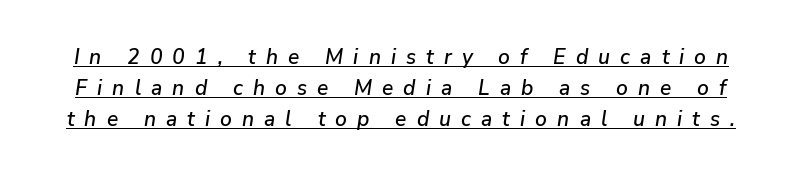
The image shows 21 px text type, italic (leaning right); set normal line spacing (1.48x), unusually wide letter spacing (+0.48 em), underlined.
